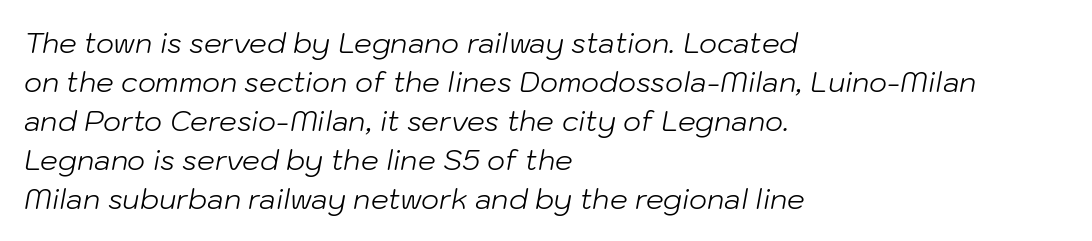
Q: Is the text bold? A: No.
Q: Is the text italic (slanted)? A: Yes, it leans right by about 10 degrees.
Q: Is the text underlined? A: No.
Q: How is the paragraph aligned? A: Left-aligned.
Q: Is the spacing between letters normal or unusually wide? A: Normal.
Q: Is the spacing between lines tight, normal or loose? A: Normal.
Q: Width (condensed, normal, or wide)? A: Normal.
Q: Stroke contrast? A: Low.
Q: x-height? A: Medium.
Q: Monospaced? A: No.
